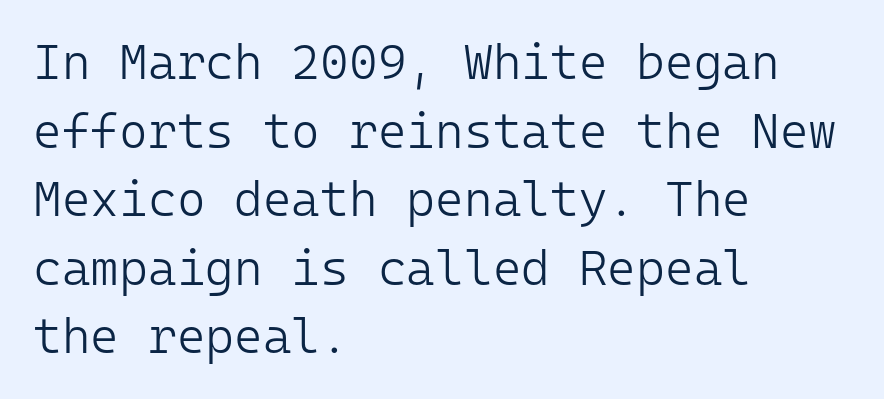
{"serif": "no", "italic": "no", "bold": "no", "weight": "light", "width": "normal", "stroke_contrast": "low", "x_height": "medium", "monospaced": "yes", "underline": "no", "align": "left", "line_spacing": "normal", "line_spacing_ratio": 1.4, "letter_spacing": "normal", "letter_spacing_em": 0.0, "glyph_px": 49}
